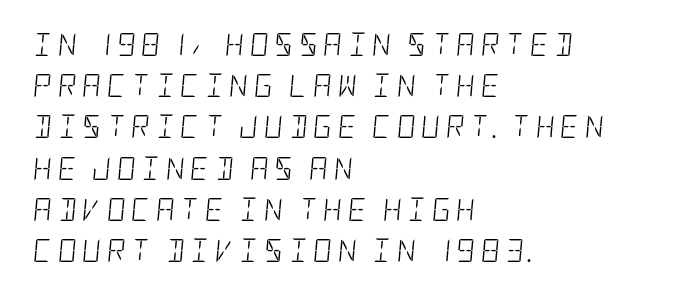
A student would call this left alignment; a typographer would say flush left, rag right. Weight: in the light-to-regular range. Does the lettering tilt? It does — this is italic. Plain, unruled lines of type. The line texture is sparse and dotted thanks to wide tracking.
